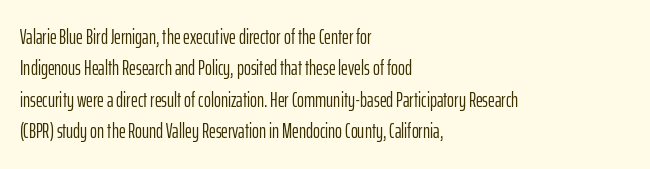
The image shows 21 px text type, upright; set left-aligned, normal line spacing (1.5x), normal letter spacing, not underlined.
